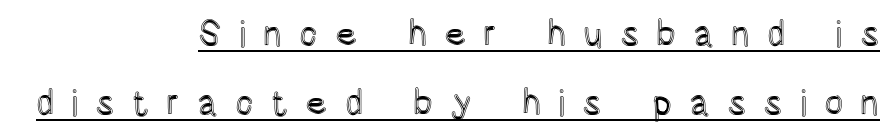
{"italic": "no", "width": "condensed", "x_height": "large", "monospaced": "no", "underline": "yes", "align": "right", "line_spacing": "loose", "line_spacing_ratio": 1.93, "letter_spacing": "wide", "letter_spacing_em": 0.47, "glyph_px": 36}
